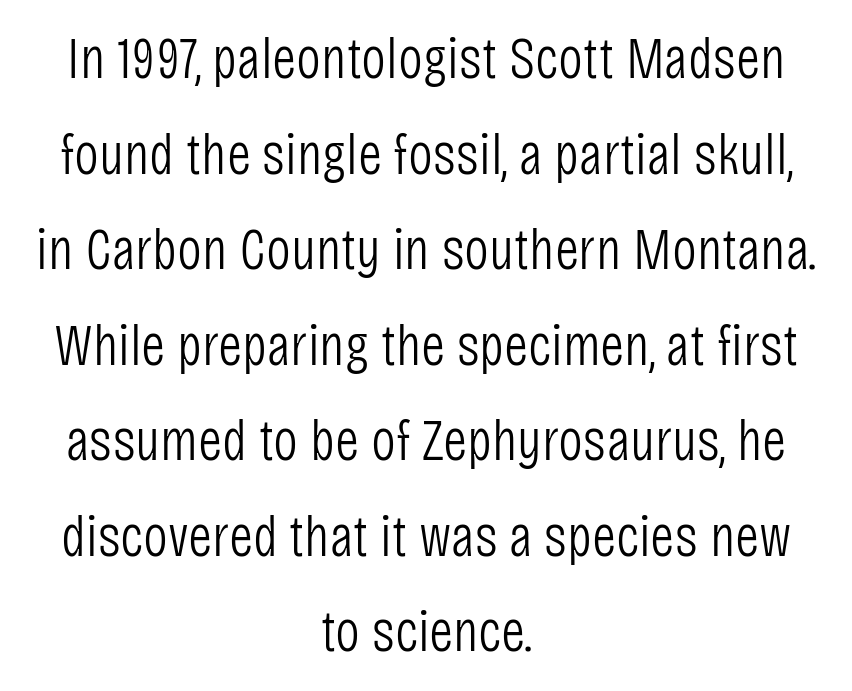
Q: Is the text bold? A: No.
Q: Is the text italic (slanted)? A: No, it is upright.
Q: Is the typeface a serif or a sans-serif typeface? A: Sans-serif.
Q: Is the text underlined? A: No.
Q: How is the paragraph aligned? A: Centered.
Q: Is the spacing between letters normal or unusually wide? A: Normal.
Q: Is the spacing between lines tight, normal or loose? A: Normal.
Q: Width (condensed, normal, or wide)? A: Condensed.
Q: Stroke contrast? A: Low.
Q: x-height? A: Large.
Q: Monospaced? A: No.
